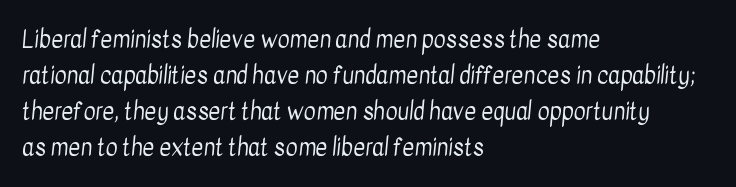
The image shows 23 px text type; set left-aligned, normal line spacing (1.56x), normal letter spacing, not underlined.
